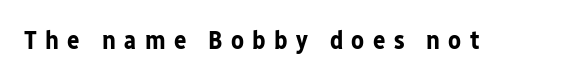
The image shows 26 px bold type, upright; set unusually wide letter spacing (+0.32 em), not underlined.
